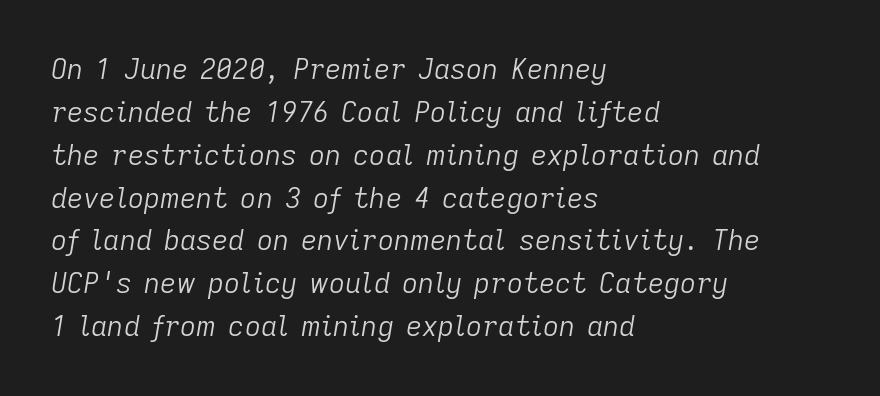
Q: Is the text bold? A: No.
Q: Is the text italic (slanted)? A: Yes, it leans right by about 9 degrees.
Q: Is the text underlined? A: No.
Q: How is the paragraph aligned? A: Left-aligned.
Q: Is the spacing between letters normal or unusually wide? A: Normal.
Q: Is the spacing between lines tight, normal or loose? A: Normal.
Q: Width (condensed, normal, or wide)? A: Normal.
Q: Stroke contrast? A: Low.
Q: x-height? A: Medium.
Q: Monospaced? A: No.
